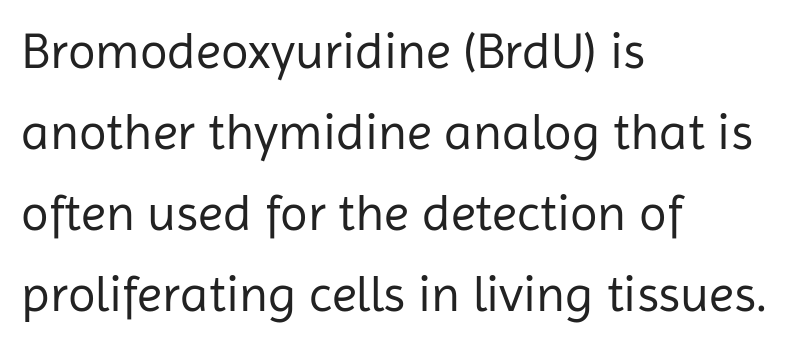
{"serif": "no", "italic": "no", "bold": "no", "weight": "regular", "width": "normal", "stroke_contrast": "low", "x_height": "medium", "monospaced": "no", "underline": "no", "align": "left", "line_spacing": "normal", "line_spacing_ratio": 1.59, "letter_spacing": "normal", "letter_spacing_em": 0.0, "glyph_px": 51}
